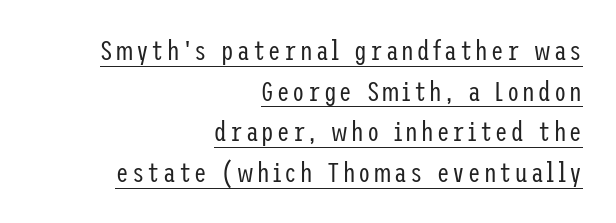
Q: Is the text bold? A: No.
Q: Is the text italic (slanted)? A: No, it is upright.
Q: Is the typeface a serif or a sans-serif typeface? A: Sans-serif.
Q: Is the text underlined? A: Yes.
Q: How is the paragraph aligned? A: Right-aligned.
Q: Is the spacing between lines tight, normal or loose? A: Normal.
Q: Width (condensed, normal, or wide)? A: Condensed.
Q: Stroke contrast? A: Low.
Q: x-height? A: Medium.
